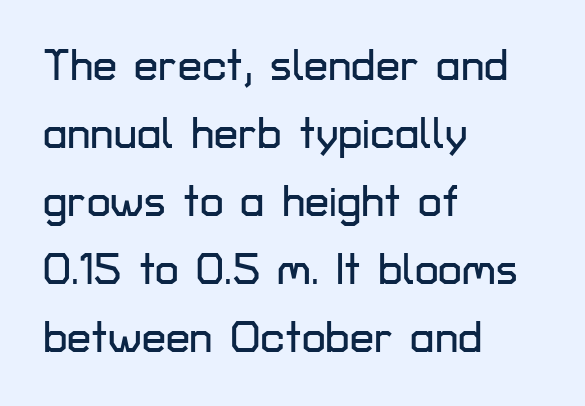
Q: Is the text italic (slanted)? A: No, it is upright.
Q: Is the typeface a serif or a sans-serif typeface? A: Sans-serif.
Q: Is the text underlined? A: No.
Q: How is the paragraph aligned? A: Left-aligned.
Q: Is the spacing between letters normal or unusually wide? A: Normal.
Q: Is the spacing between lines tight, normal or loose? A: Normal.
Q: Width (condensed, normal, or wide)? A: Normal.
Q: Stroke contrast? A: Low.
Q: x-height? A: Medium.
Q: Monospaced? A: No.
